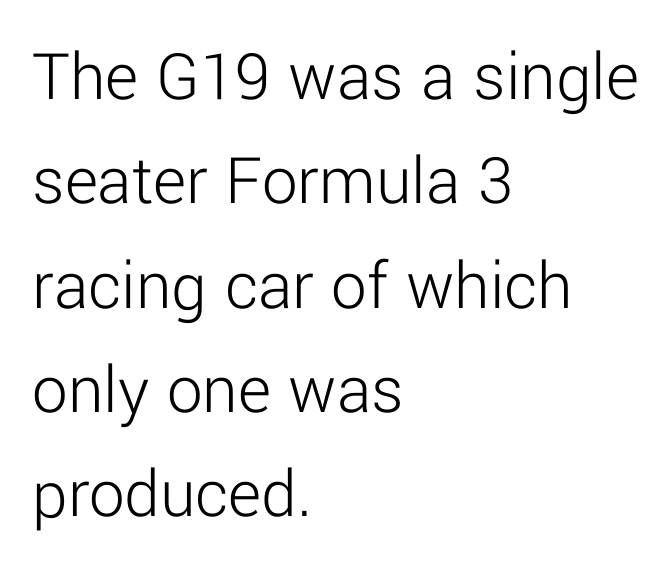
Q: Is the text bold? A: No.
Q: Is the text italic (slanted)? A: No, it is upright.
Q: Is the typeface a serif or a sans-serif typeface? A: Sans-serif.
Q: Is the text underlined? A: No.
Q: How is the paragraph aligned? A: Left-aligned.
Q: Is the spacing between letters normal or unusually wide? A: Normal.
Q: Is the spacing between lines tight, normal or loose? A: Normal.
Q: Width (condensed, normal, or wide)? A: Normal.
Q: Stroke contrast? A: Low.
Q: x-height? A: Medium.
Q: Monospaced? A: No.
